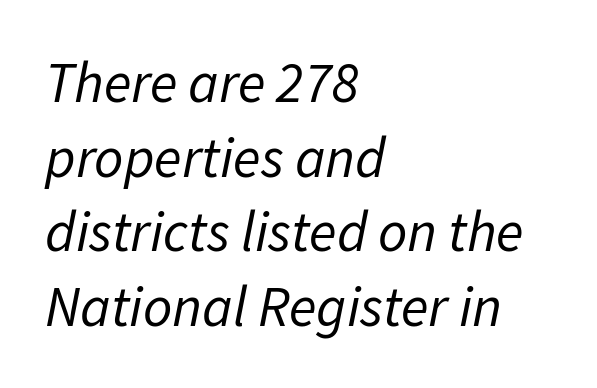
Q: Is the text bold? A: No.
Q: Is the text italic (slanted)? A: Yes, it leans right by about 11 degrees.
Q: Is the text underlined? A: No.
Q: How is the paragraph aligned? A: Left-aligned.
Q: Is the spacing between letters normal or unusually wide? A: Normal.
Q: Is the spacing between lines tight, normal or loose? A: Normal.
Q: Width (condensed, normal, or wide)? A: Normal.
Q: Stroke contrast? A: Low.
Q: x-height? A: Medium.
Q: Monospaced? A: No.
